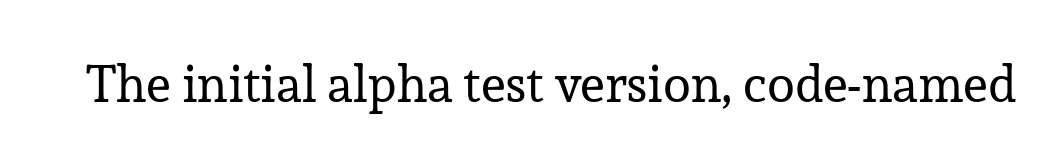
A typesetter would call this proportional, since set widths differ per character. The strokes are not fattened; the text isn't bold. Caption: standard tracking, unaltered. When letters stand straight like this, we call the style roman or upright. Clear beneath every line of the passage. Observe the serifs anchoring each vertical stroke in this sample.
